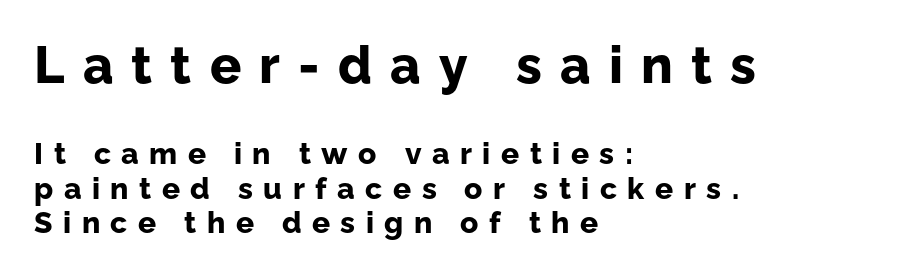
{"serif": "no", "italic": "no", "bold": "yes", "weight": "bold", "width": "normal", "stroke_contrast": "low", "x_height": "medium", "monospaced": "no", "underline": "no", "align": "left", "line_spacing": "tight", "line_spacing_ratio": 1.15, "letter_spacing": "wide", "letter_spacing_em": 0.35, "larger_block": "first", "size_ratio": 1.73, "glyph_px": 52}
